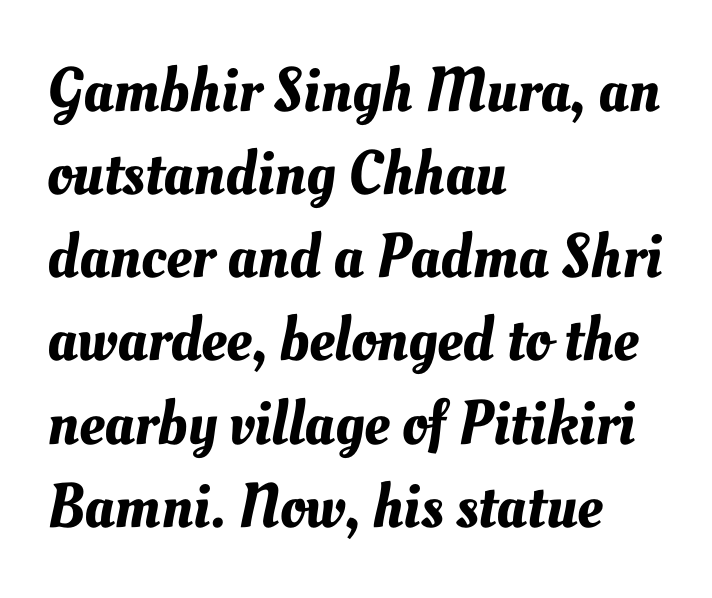
Q: Is the text underlined? A: No.
Q: How is the paragraph aligned? A: Left-aligned.
Q: Is the spacing between letters normal or unusually wide? A: Normal.
Q: Is the spacing between lines tight, normal or loose? A: Normal.
Q: Width (condensed, normal, or wide)? A: Normal.
Q: Stroke contrast? A: Medium.
Q: x-height? A: Small.
Q: Monospaced? A: No.
